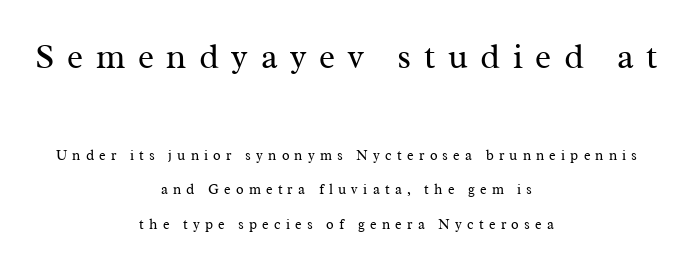
Q: Is the text bold? A: No.
Q: Is the text italic (slanted)? A: No, it is upright.
Q: Is the typeface a serif or a sans-serif typeface? A: Serif.
Q: Is the text underlined? A: No.
Q: How is the paragraph aligned? A: Centered.
Q: Is the spacing between letters normal or unusually wide? A: Unusually wide.
Q: Is the spacing between lines tight, normal or loose? A: Loose.
Q: Which block of text is set in a larger size, the first (top) or the second (bottom)? A: The first (top) one.
Q: Width (condensed, normal, or wide)? A: Normal.
Q: Stroke contrast? A: Medium.
Q: x-height? A: Medium.
Q: Monospaced? A: No.
